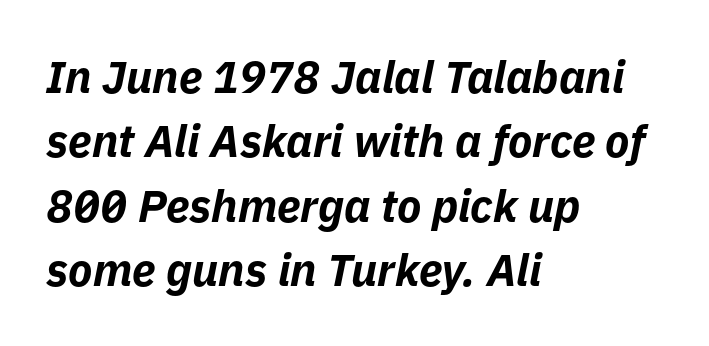
Q: Is the text bold? A: Yes.
Q: Is the text italic (slanted)? A: Yes, it leans right by about 11 degrees.
Q: Is the text underlined? A: No.
Q: How is the paragraph aligned? A: Left-aligned.
Q: Is the spacing between letters normal or unusually wide? A: Normal.
Q: Is the spacing between lines tight, normal or loose? A: Normal.
Q: Width (condensed, normal, or wide)? A: Normal.
Q: Stroke contrast? A: Low.
Q: x-height? A: Medium.
Q: Monospaced? A: No.
